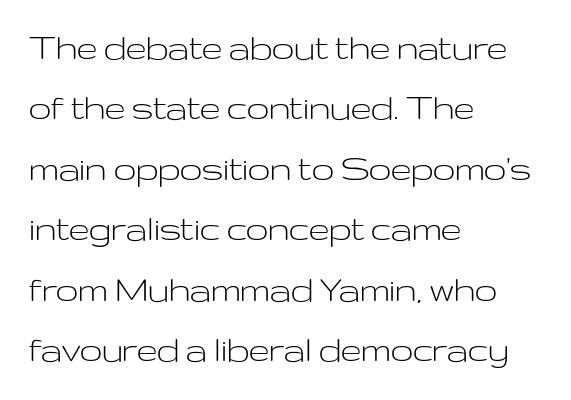
Q: Is the text bold? A: No.
Q: Is the text italic (slanted)? A: No, it is upright.
Q: Is the typeface a serif or a sans-serif typeface? A: Sans-serif.
Q: Is the text underlined? A: No.
Q: How is the paragraph aligned? A: Left-aligned.
Q: Is the spacing between letters normal or unusually wide? A: Normal.
Q: Is the spacing between lines tight, normal or loose? A: Normal.
Q: Width (condensed, normal, or wide)? A: Wide.
Q: Stroke contrast? A: Low.
Q: x-height? A: Medium.
Q: Monospaced? A: No.
